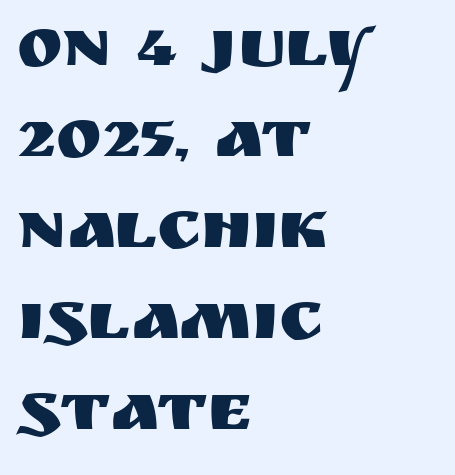
{"serif": "no", "italic": "no", "width": "normal", "stroke_contrast": "medium", "x_height": "large", "monospaced": "no", "underline": "no", "align": "left", "line_spacing": "normal", "line_spacing_ratio": 1.32, "letter_spacing": "normal", "letter_spacing_em": 0.0, "glyph_px": 69}
